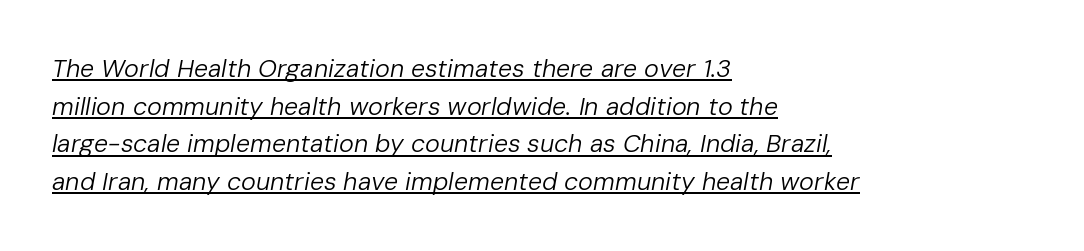
The image shows 25 px text type, italic (leaning right); set left-aligned, normal line spacing (1.51x), normal letter spacing, underlined.
